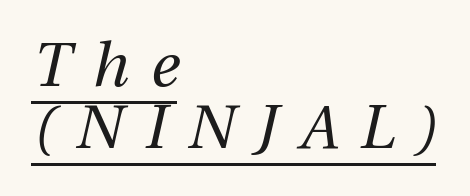
The rag falls on the right side of this text block. Slanted lettering throughout. A light-to-regular cut is what we see here. Tracking here is generous; glyphs stand well apart from one another. The block of text is dense from top to bottom, with scant space between rows.
